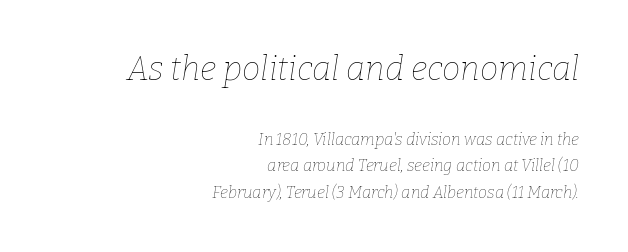
{"italic": "yes", "lean": "right", "slant_degrees": 9, "bold": "no", "weight": "thin", "width": "normal", "stroke_contrast": "low", "x_height": "medium", "monospaced": "no", "underline": "no", "align": "right", "line_spacing": "normal", "line_spacing_ratio": 1.65, "letter_spacing": "normal", "letter_spacing_em": 0.0, "larger_block": "first", "size_ratio": 2.06, "glyph_px": 33}
